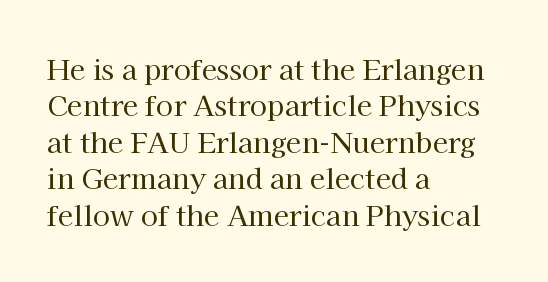
Q: Is the text bold? A: No.
Q: Is the text italic (slanted)? A: No, it is upright.
Q: Is the typeface a serif or a sans-serif typeface? A: Serif.
Q: Is the text underlined? A: No.
Q: How is the paragraph aligned? A: Left-aligned.
Q: Is the spacing between letters normal or unusually wide? A: Normal.
Q: Is the spacing between lines tight, normal or loose? A: Normal.
Q: Width (condensed, normal, or wide)? A: Normal.
Q: Stroke contrast? A: High.
Q: x-height? A: Medium.
Q: Monospaced? A: No.
